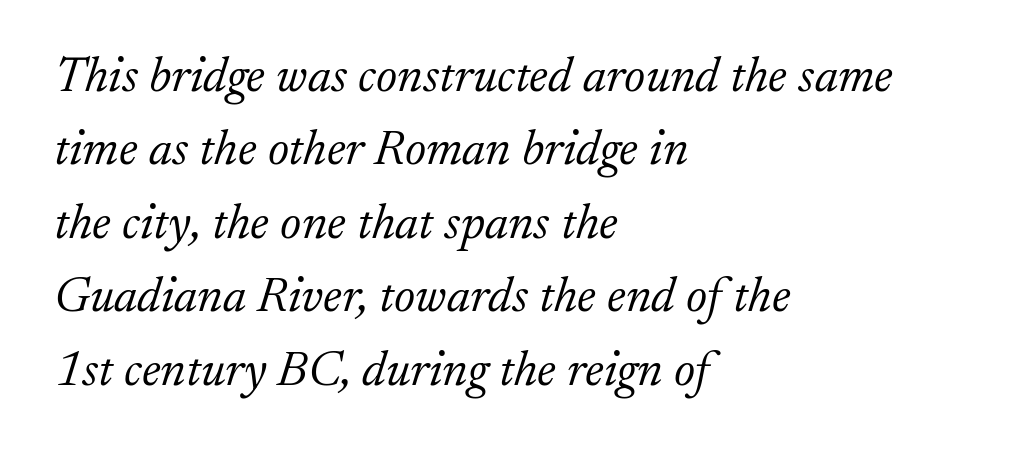
Varying glyph widths throughout — classic text-font behaviour. Weight: regular or lighter. Is the type slanted? Yes — the strokes lean at a clear angle. Rule under the text: the space is simply empty. The paragraph has a hard left edge and a soft right edge. The letters sit at their default tracking, neither squeezed nor spread.
